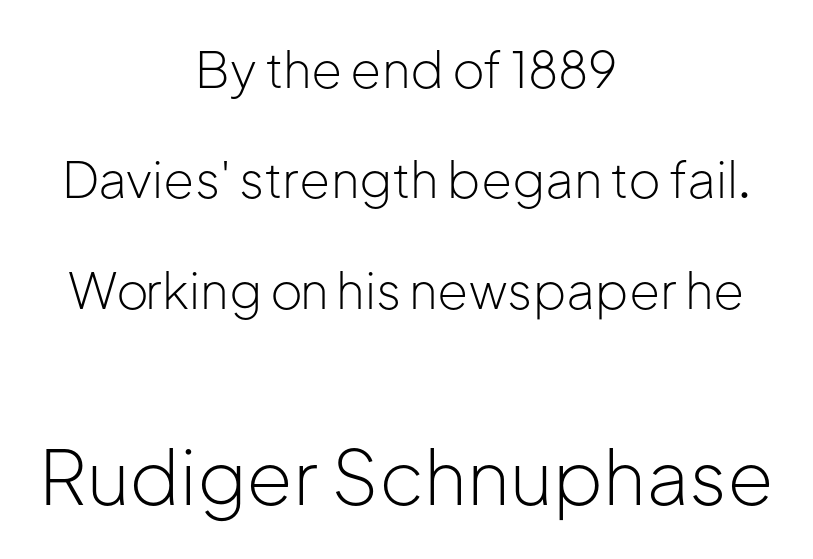
This is the regular roman posture of the typeface. Character widths vary here, with narrow letters taking less room than wide ones. A student would call this center alignment; a typographer would say set centered. Whoever set this made the second block the dominant, larger element. If you measured baseline to baseline, you'd find a long distance. Between one letter and the next there's only the usual sliver of space.
